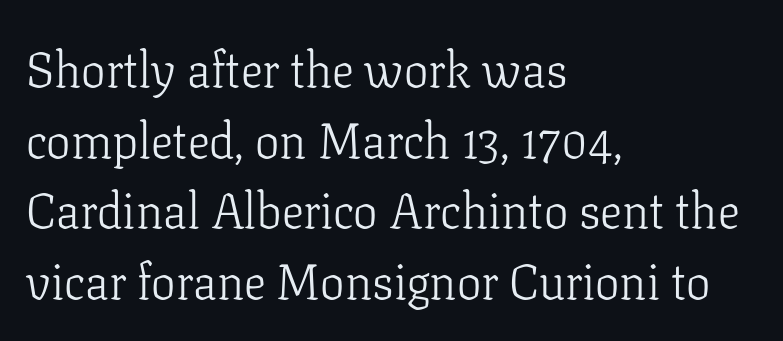
Q: Is the text bold? A: No.
Q: Is the text italic (slanted)? A: No, it is upright.
Q: Is the typeface a serif or a sans-serif typeface? A: Serif.
Q: Is the text underlined? A: No.
Q: How is the paragraph aligned? A: Left-aligned.
Q: Is the spacing between letters normal or unusually wide? A: Normal.
Q: Is the spacing between lines tight, normal or loose? A: Normal.
Q: Width (condensed, normal, or wide)? A: Normal.
Q: Stroke contrast? A: Low.
Q: x-height? A: Medium.
Q: Monospaced? A: No.
